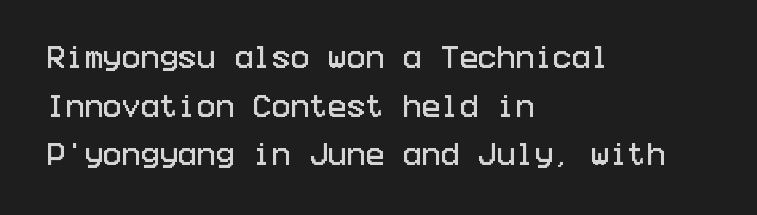
{"italic": "no", "underline": "no", "align": "left", "line_spacing": "loose", "line_spacing_ratio": 1.95, "letter_spacing": "normal", "letter_spacing_em": 0.0, "glyph_px": 25}
